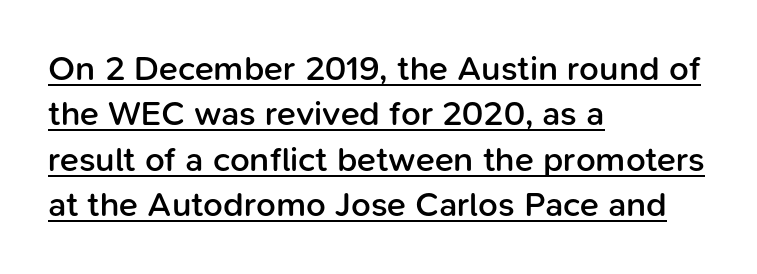
{"serif": "no", "italic": "no", "bold": "semi", "weight": "semibold", "width": "normal", "stroke_contrast": "low", "x_height": "medium", "monospaced": "no", "underline": "yes", "align": "left", "line_spacing": "normal", "line_spacing_ratio": 1.3, "letter_spacing": "normal", "letter_spacing_em": 0.0, "glyph_px": 35}
